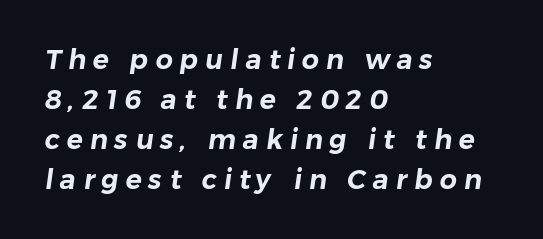
{"underline": "no", "align": "left", "line_spacing": "normal", "line_spacing_ratio": 1.48, "letter_spacing": "wide", "letter_spacing_em": 0.26, "glyph_px": 27}
